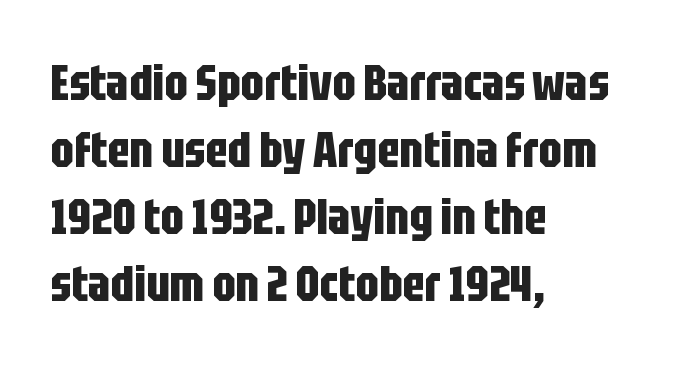
Every row of glyphs begins at an identical x-position on the left. How heavy is the stroke? Heavy — this is a bold. Italic: no, the glyphs are upright roman. The leading is moderate, giving the passage an even texture. No extra tracking has been applied to these lines.
